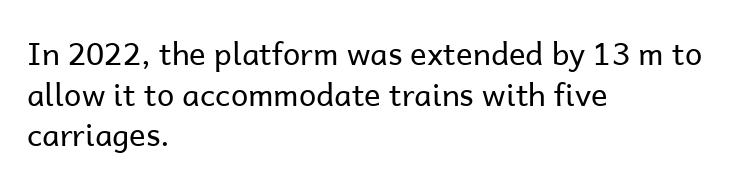
Q: Is the text bold? A: No.
Q: Is the text italic (slanted)? A: No, it is upright.
Q: Is the typeface a serif or a sans-serif typeface? A: Sans-serif.
Q: Is the text underlined? A: No.
Q: How is the paragraph aligned? A: Left-aligned.
Q: Is the spacing between letters normal or unusually wide? A: Normal.
Q: Is the spacing between lines tight, normal or loose? A: Normal.
Q: Width (condensed, normal, or wide)? A: Normal.
Q: Stroke contrast? A: Low.
Q: x-height? A: Medium.
Q: Monospaced? A: No.
